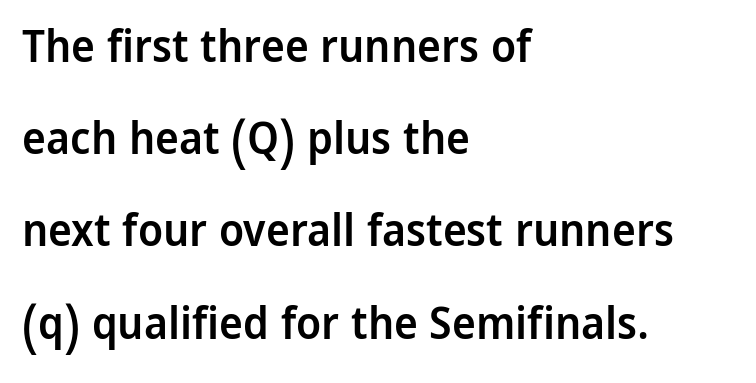
Compared with typical paragraphs, the rows here are farther apart. How are the letters spaced? Ordinarily, with no added tracking. This is sans-serif lettering, the kind often seen on screens and signage. Beneath every word, the page is bare.
